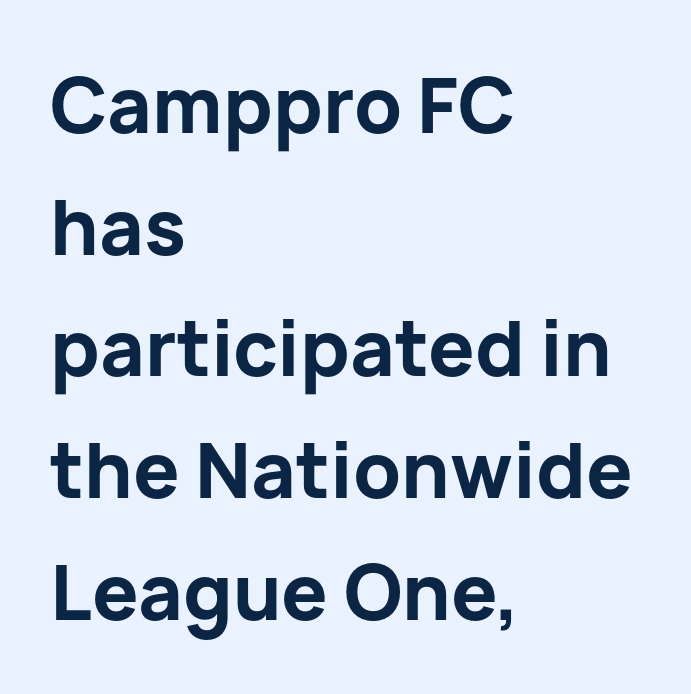
{"serif": "no", "italic": "no", "bold": "yes", "weight": "bold", "width": "normal", "stroke_contrast": "low", "x_height": "medium", "monospaced": "no", "underline": "no", "align": "left", "line_spacing": "normal", "line_spacing_ratio": 1.58, "letter_spacing": "normal", "letter_spacing_em": 0.0, "glyph_px": 77}
